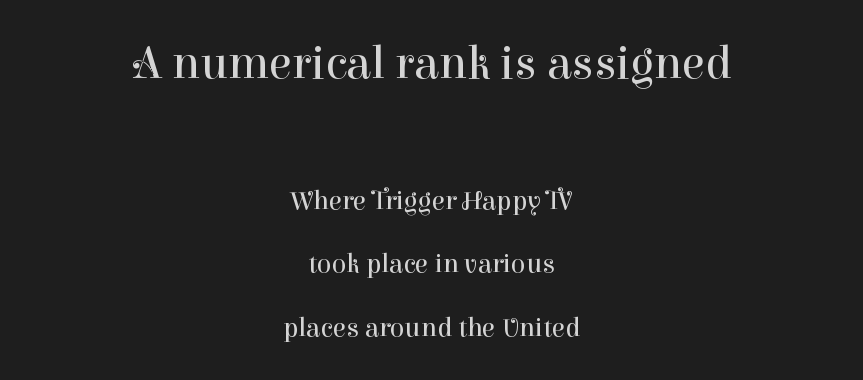
Caption: face not bold, strokes unweighted. Do the characters align in a grid? No, the font is proportional. Old-style or modern, the face here clearly has serifs. The rendering keeps characters at their native spacing.
